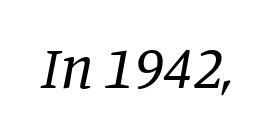
Q: Is the text bold? A: No.
Q: Is the text italic (slanted)? A: Yes, it leans right by about 11 degrees.
Q: Is the typeface a serif or a sans-serif typeface? A: Serif.
Q: Is the text underlined? A: No.
Q: Is the spacing between letters normal or unusually wide? A: Normal.
Q: Width (condensed, normal, or wide)? A: Normal.
Q: Stroke contrast? A: Low.
Q: x-height? A: Large.
Q: Monospaced? A: No.
